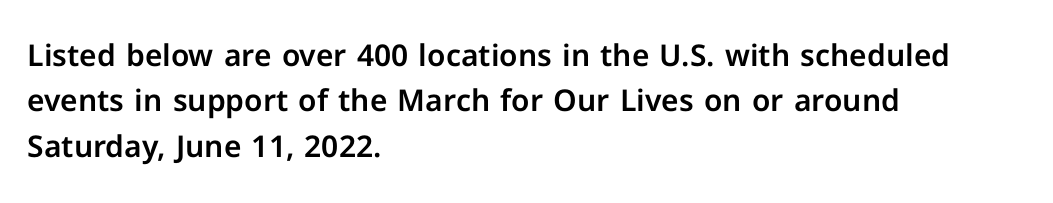
The image shows 30 px sans-serif type, upright; set left-aligned, normal line spacing (1.51x), normal letter spacing, not underlined; low stroke contrast and a medium x-height.
